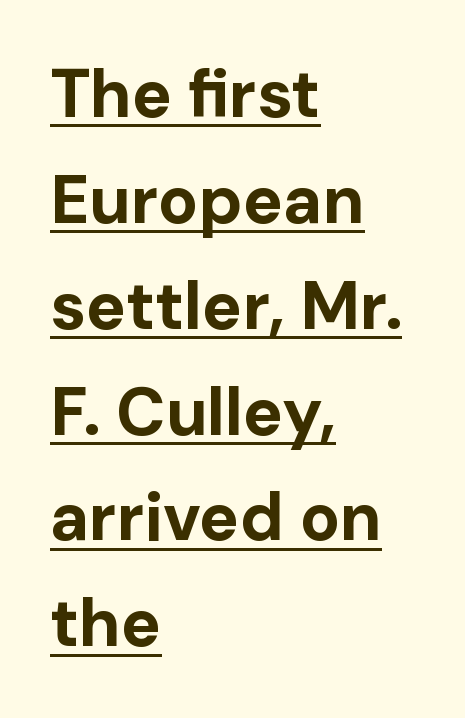
The image shows 67 px bold sans-serif type, upright; set left-aligned, normal line spacing (1.58x), normal letter spacing, underlined; low stroke contrast and a medium x-height.
